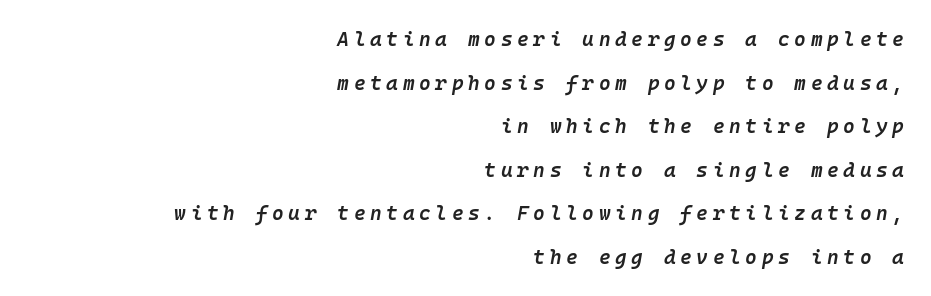
Q: Is the text bold? A: Semi-bold.
Q: Is the text italic (slanted)? A: Yes, it leans right by about 10 degrees.
Q: Is the text underlined? A: No.
Q: How is the paragraph aligned? A: Right-aligned.
Q: Is the spacing between letters normal or unusually wide? A: Unusually wide.
Q: Is the spacing between lines tight, normal or loose? A: Loose.
